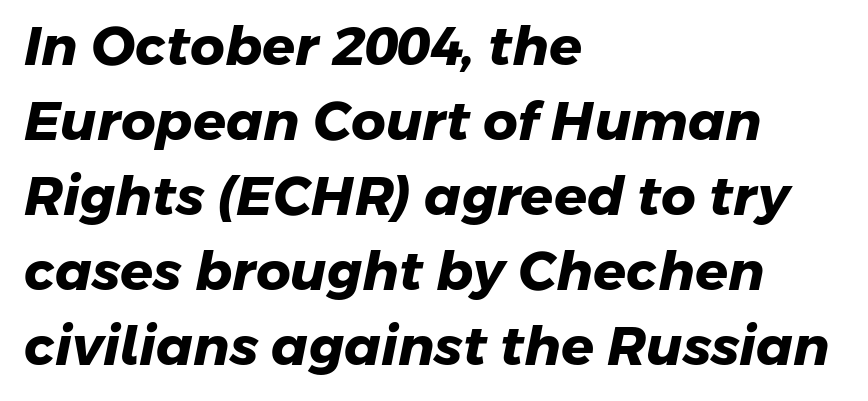
The passage shown is typed in a proportional face where columns would drift. Typographically, this falls in the sans-serif category. The passage shown is emphatically bold. Line spacing here is normal.
